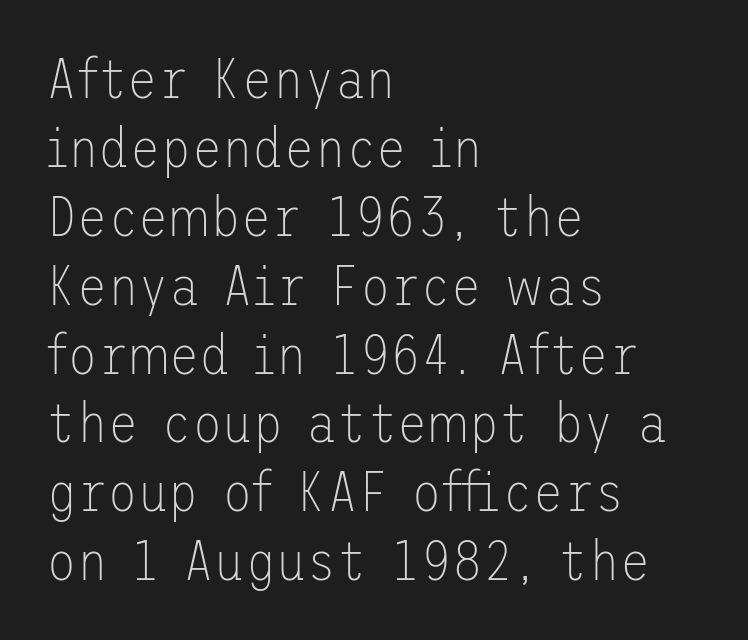
The specimen omits any rule beneath the text block's lines. No italicization has been applied; the sample stays upright. This rendering employs a face without finishing strokes, i.e., a sans-serif. Is this a heavy cut? Hardly; it is regular or lighter. You could call the tracking neutral — neither tight nor loose.
